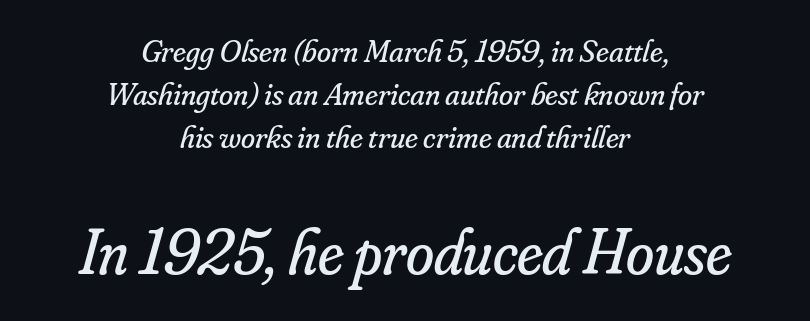
Q: Is the text bold? A: No.
Q: Is the text italic (slanted)? A: Yes, it leans right by about 16 degrees.
Q: Is the typeface a serif or a sans-serif typeface? A: Serif.
Q: Is the text underlined? A: No.
Q: How is the paragraph aligned? A: Centered.
Q: Is the spacing between letters normal or unusually wide? A: Normal.
Q: Is the spacing between lines tight, normal or loose? A: Normal.
Q: Which block of text is set in a larger size, the first (top) or the second (bottom)? A: The second (bottom) one.
Q: Width (condensed, normal, or wide)? A: Normal.
Q: Stroke contrast? A: Low.
Q: x-height? A: Small.
Q: Monospaced? A: No.
